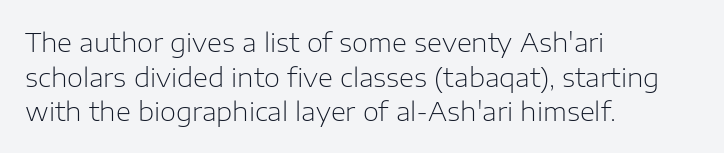
{"italic": "no", "bold": "no", "underline": "no", "align": "left", "line_spacing": "normal", "line_spacing_ratio": 1.33, "letter_spacing": "normal", "letter_spacing_em": 0.0, "glyph_px": 26}
